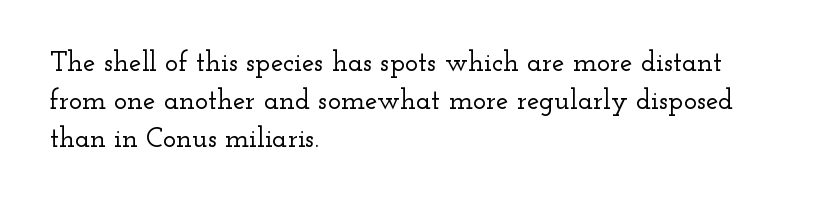
{"serif": "yes", "italic": "no", "width": "wide", "stroke_contrast": "low", "x_height": "small", "monospaced": "no", "underline": "no", "align": "left", "line_spacing": "normal", "line_spacing_ratio": 1.35, "letter_spacing": "normal", "letter_spacing_em": 0.0, "glyph_px": 28}
